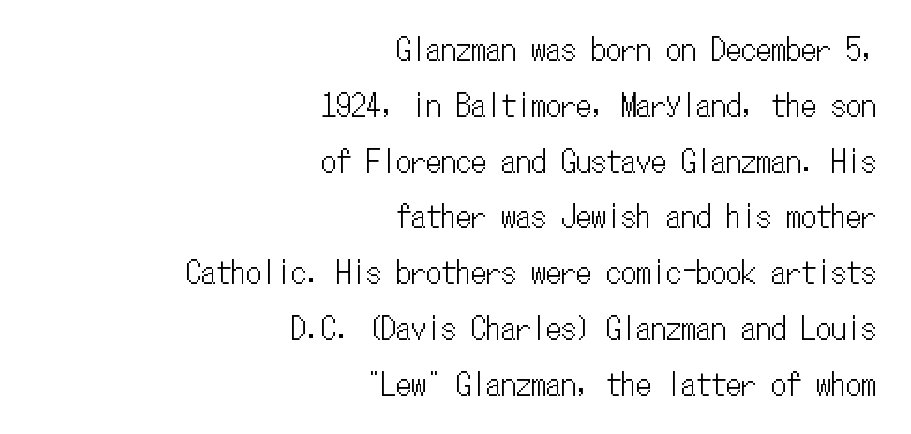
Q: Is the text italic (slanted)? A: No, it is upright.
Q: Is the text underlined? A: No.
Q: How is the paragraph aligned? A: Right-aligned.
Q: Is the spacing between letters normal or unusually wide? A: Normal.
Q: Width (condensed, normal, or wide)? A: Condensed.
Q: Stroke contrast? A: Low.
Q: x-height? A: Medium.
Q: Monospaced? A: Yes.
